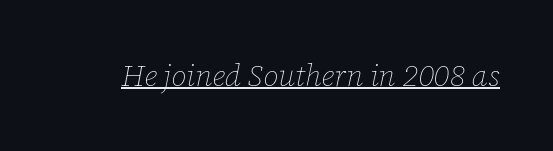
Q: Is the text bold? A: No.
Q: Is the text italic (slanted)? A: Yes, it leans right by about 12 degrees.
Q: Is the text underlined? A: Yes.
Q: Is the spacing between letters normal or unusually wide? A: Normal.
Q: Width (condensed, normal, or wide)? A: Normal.
Q: Stroke contrast? A: Low.
Q: x-height? A: Medium.
Q: Monospaced? A: No.
